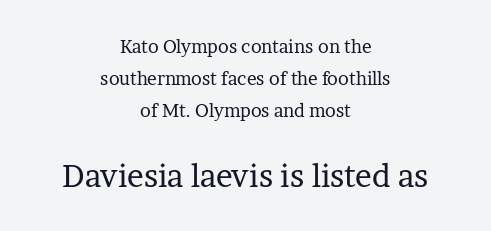
The rag falls on both sides of this text block equally. Check where the strokes stop: tiny serifs finish them off. The rendering keeps characters at their native spacing. The lettering stays uniformly vertical, giving the passage a roman look. Honestly, there is no underline to notice here at all.
